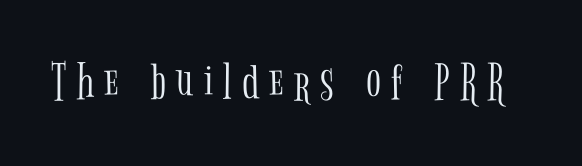
The image shows 55 px light, condensed serif type, upright; set not underlined; low stroke contrast and a medium x-height.
